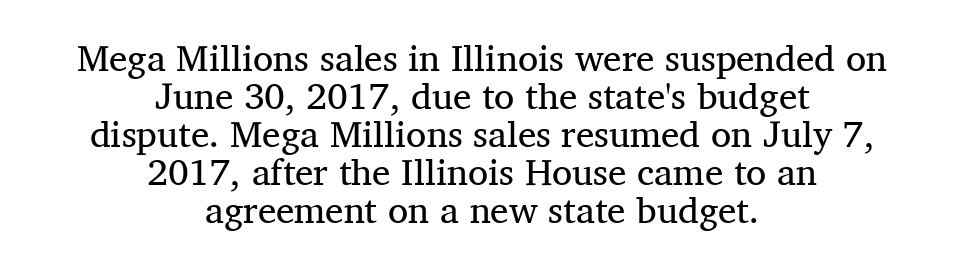
Q: Is the text bold? A: No.
Q: Is the text italic (slanted)? A: No, it is upright.
Q: Is the typeface a serif or a sans-serif typeface? A: Serif.
Q: Is the text underlined? A: No.
Q: How is the paragraph aligned? A: Centered.
Q: Is the spacing between letters normal or unusually wide? A: Normal.
Q: Is the spacing between lines tight, normal or loose? A: Tight.
Q: Width (condensed, normal, or wide)? A: Normal.
Q: Stroke contrast? A: Medium.
Q: x-height? A: Medium.
Q: Monospaced? A: No.
